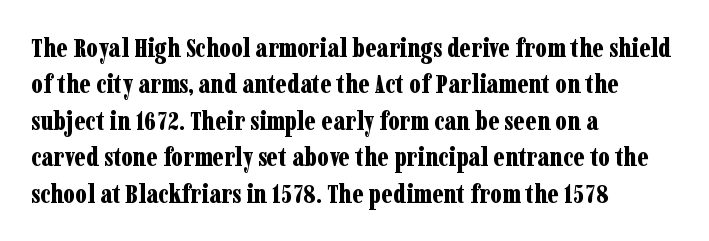
The image shows 27 px bold type, upright; set left-aligned, normal line spacing (1.35x), normal letter spacing, not underlined.
